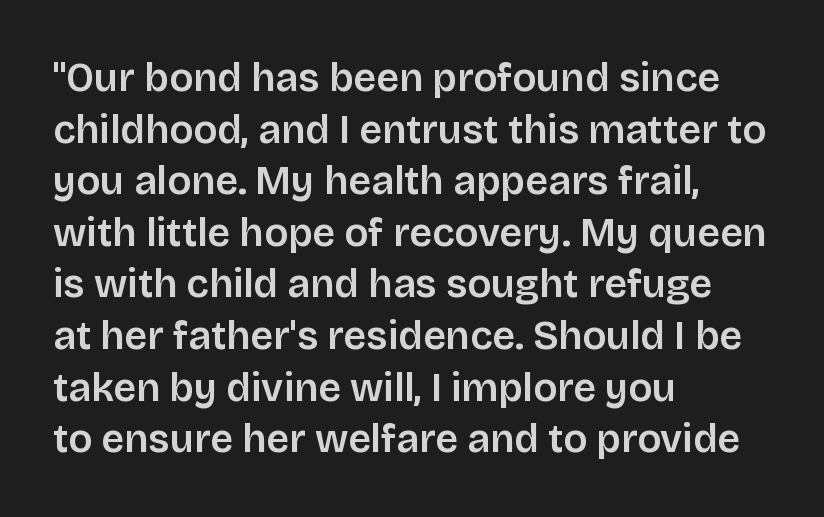
A bare baseline throughout the passage. The designer went with a sans here, leaving each stem footless. Baseline-to-baseline distance is the conventional proportion of letter height. The lettering stays uniformly vertical, giving the passage a roman look. Slightly chunky letters — semibold, I'd say, not full bold. This sample has the flowing, uneven cadence of proportional lettering.
